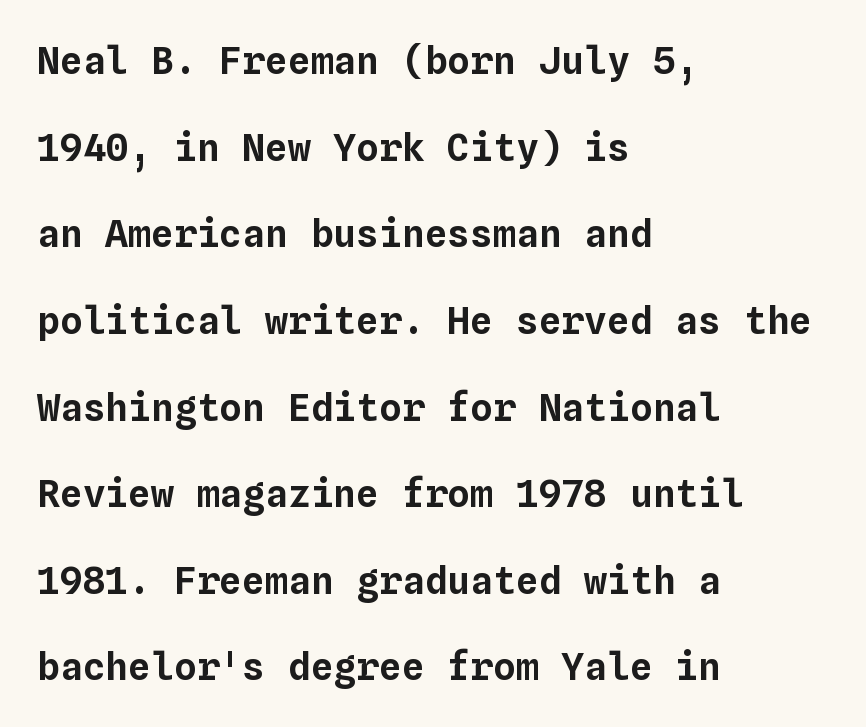
Q: Is the text italic (slanted)? A: No, it is upright.
Q: Is the text underlined? A: No.
Q: How is the paragraph aligned? A: Left-aligned.
Q: Is the spacing between letters normal or unusually wide? A: Normal.
Q: Is the spacing between lines tight, normal or loose? A: Loose.
Q: Width (condensed, normal, or wide)? A: Normal.
Q: Stroke contrast? A: Low.
Q: x-height? A: Medium.
Q: Monospaced? A: Yes.
